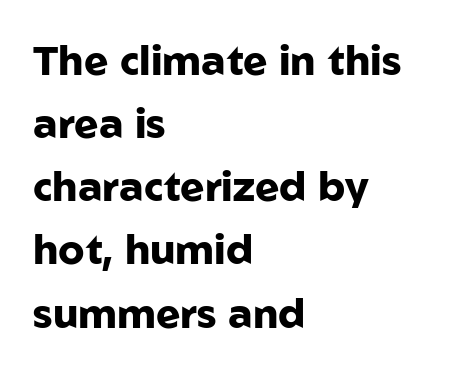
Q: Is the text bold? A: Yes.
Q: Is the text italic (slanted)? A: No, it is upright.
Q: Is the typeface a serif or a sans-serif typeface? A: Sans-serif.
Q: Is the text underlined? A: No.
Q: How is the paragraph aligned? A: Left-aligned.
Q: Is the spacing between letters normal or unusually wide? A: Normal.
Q: Is the spacing between lines tight, normal or loose? A: Normal.
Q: Width (condensed, normal, or wide)? A: Normal.
Q: Stroke contrast? A: Low.
Q: x-height? A: Medium.
Q: Monospaced? A: No.
